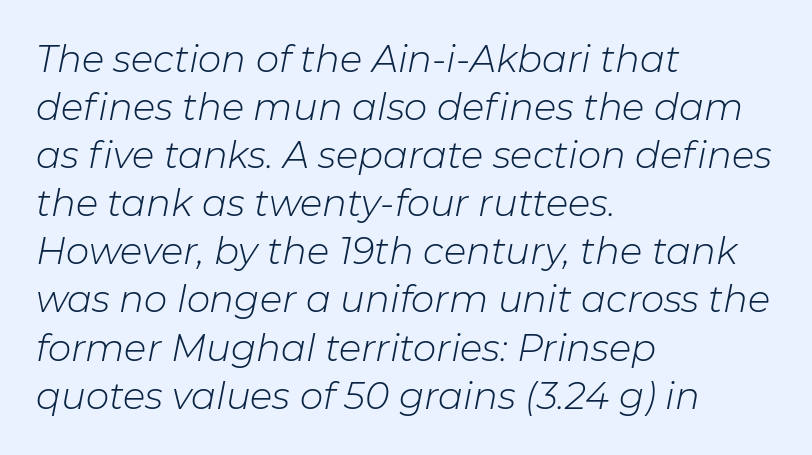
Character widths vary here, with narrow letters taking less room than wide ones. Horizontal alignment here is leftward, the default for most running prose. Italic: yes, the glyphs are oblique. A quiet, ordinary-to-light weight characterises the typeface. Does extra space separate the letters? No, they use regular spacing.
